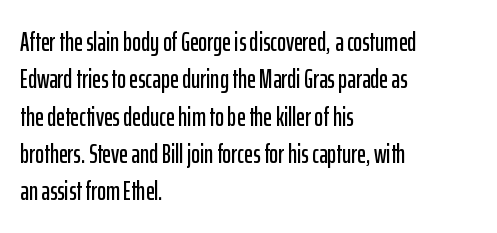
Normally led — the rows are evenly, conventionally spaced. Letter spacing: default. This is the regular roman posture of the typeface. Clear beneath every line of the passage. This rendering uses left alignment, leaving the right contour irregular.
